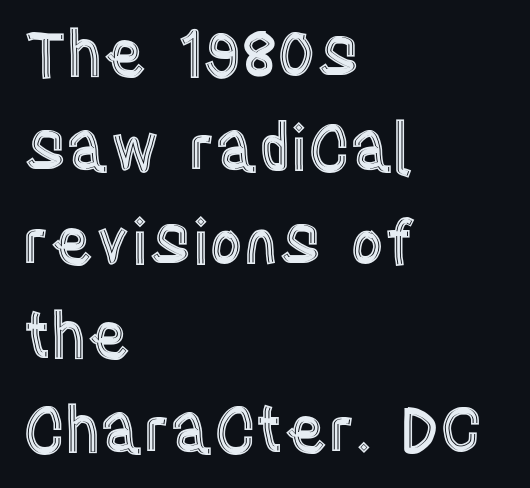
{"italic": "no", "width": "condensed", "x_height": "large", "monospaced": "no", "underline": "no", "align": "left", "line_spacing": "normal", "line_spacing_ratio": 1.47, "letter_spacing": "normal", "letter_spacing_em": 0.0, "glyph_px": 64}
